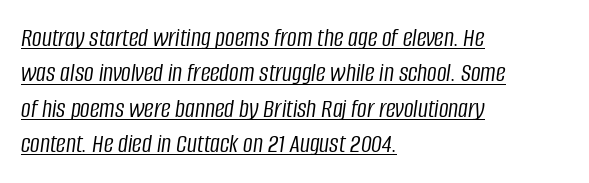
{"italic": "yes", "lean": "right", "slant_degrees": 8, "bold": "no", "underline": "yes", "align": "left", "line_spacing": "normal", "line_spacing_ratio": 1.31, "letter_spacing": "normal", "letter_spacing_em": 0.0, "glyph_px": 27}
